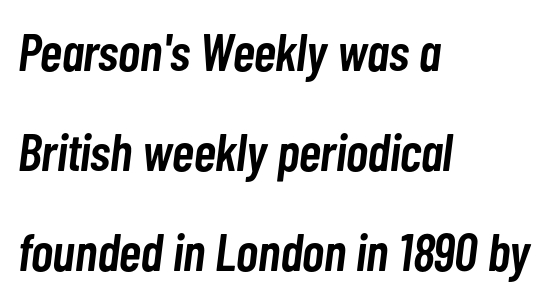
The image shows 53 px semibold, condensed type, italic (leaning right); set left-aligned, line spacing 1.89x, normal letter spacing, not underlined; low stroke contrast and a medium x-height.
